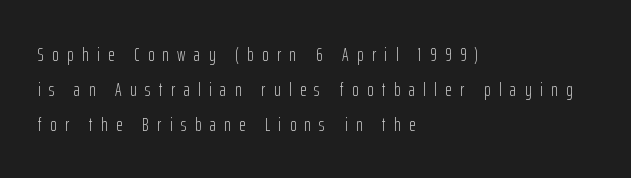
You could only call the tracking loose — the letters float apart. The rag falls on the right side of this text block. Style check: upright. On a weight scale, this lands at 450 or below. Decoration check: the copy has no underline.
